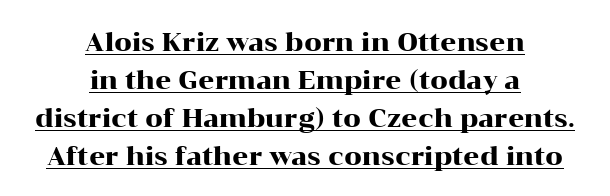
The image shows 25 px text type, upright; set centered, normal line spacing (1.52x), normal letter spacing, underlined.
